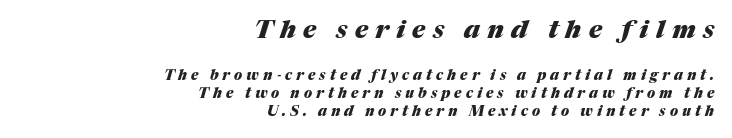
{"italic": "yes", "lean": "right", "slant_degrees": 17, "bold": "yes", "underline": "no", "align": "right", "line_spacing": "normal", "line_spacing_ratio": 1.26, "letter_spacing": "wide", "letter_spacing_em": 0.29, "larger_block": "first", "size_ratio": 1.79, "glyph_px": 25}
